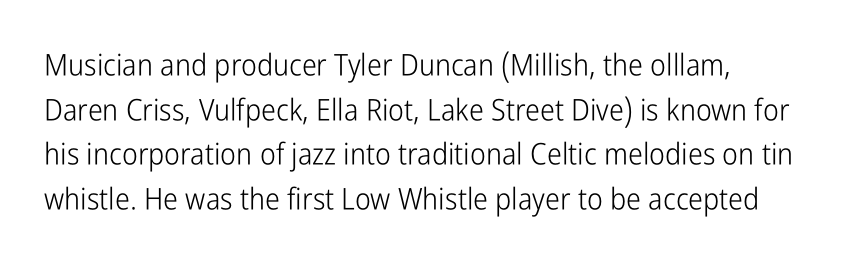
The image shows 30 px light, condensed sans-serif type, upright; set normal line spacing (1.49x), normal letter spacing, not underlined; low stroke contrast and a medium x-height.
